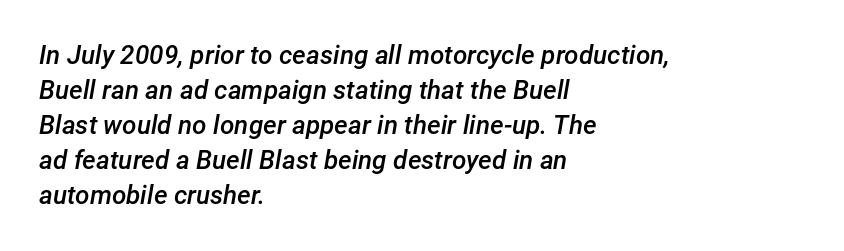
Does extra space separate the letters? No, they use regular spacing. Every row of glyphs begins at an identical x-position on the left. The space beneath each line is pristine and unruled. The leading is moderate, giving the passage an even texture. Bold? Not quite — semibold, heavier than regular but stopping short. The typography opts for an oblique posture over an upright one.
